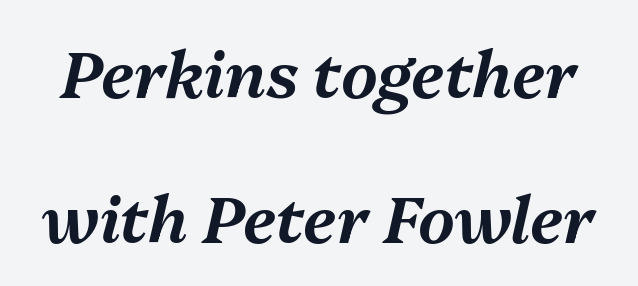
Summary of vertical rhythm: relaxed, with wide interline spacing. The glyphs are unaccompanied by any horizontal stroke below them. Do the characters align in a grid? No, the font is proportional. The passage shown leans; its letterforms are oblique.
